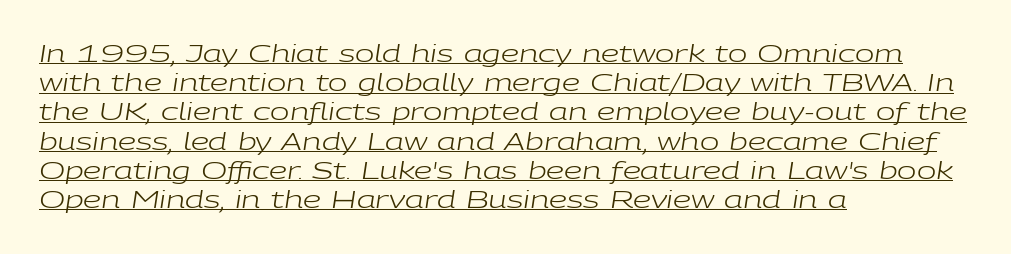
{"italic": "yes", "lean": "right", "slant_degrees": 9, "bold": "no", "underline": "yes", "align": "left", "line_spacing": "normal", "line_spacing_ratio": 1.27, "letter_spacing": "normal", "letter_spacing_em": 0.0, "glyph_px": 23}
